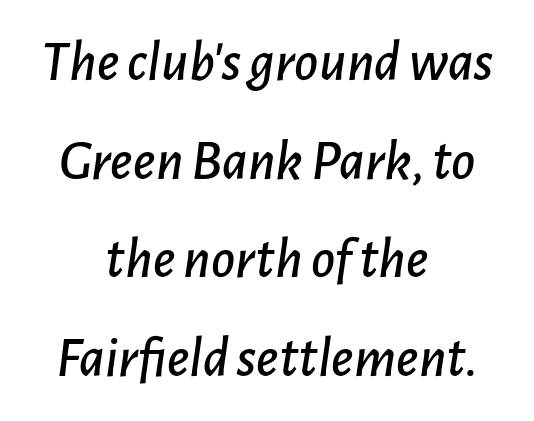
Q: Is the text italic (slanted)? A: Yes, it leans right by about 7 degrees.
Q: Is the text underlined? A: No.
Q: How is the paragraph aligned? A: Centered.
Q: Is the spacing between letters normal or unusually wide? A: Normal.
Q: Is the spacing between lines tight, normal or loose? A: Normal.
Q: Width (condensed, normal, or wide)? A: Normal.
Q: Stroke contrast? A: Low.
Q: x-height? A: Medium.
Q: Monospaced? A: No.
